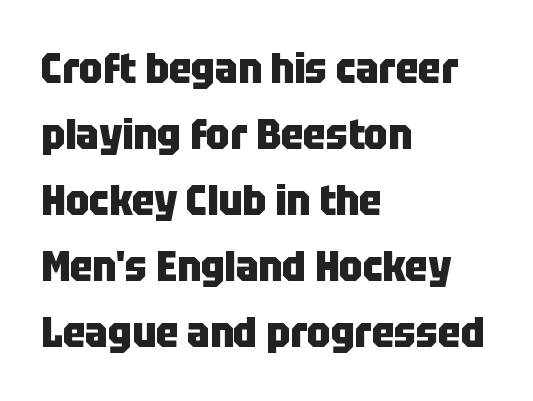
The image shows 42 px heavy, condensed sans-serif type, upright; set left-aligned, normal line spacing (1.57x), normal letter spacing, not underlined; low stroke contrast and a large x-height.
